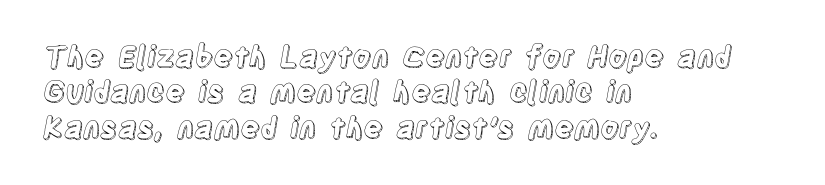
Note the varied advance widths — an 'i' is clearly narrower than an 'm'. Just letters on the line, the space beneath them empty. If you drew a ruler down the left edge, every line would touch it. Here the glyphs are tracked normally, forming tight word shapes.
